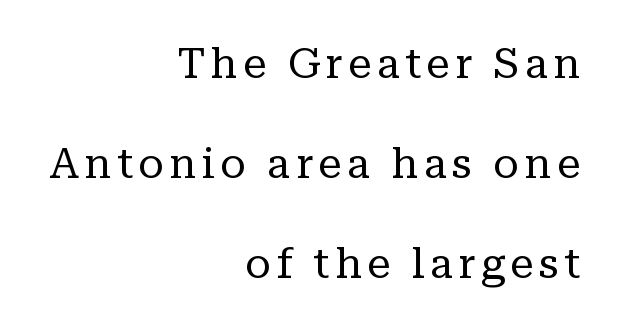
{"serif": "yes", "italic": "no", "bold": "no", "weight": "regular", "width": "normal", "stroke_contrast": "low", "x_height": "medium", "monospaced": "no", "underline": "no", "align": "right", "line_spacing": "loose", "line_spacing_ratio": 2.38, "glyph_px": 42}
